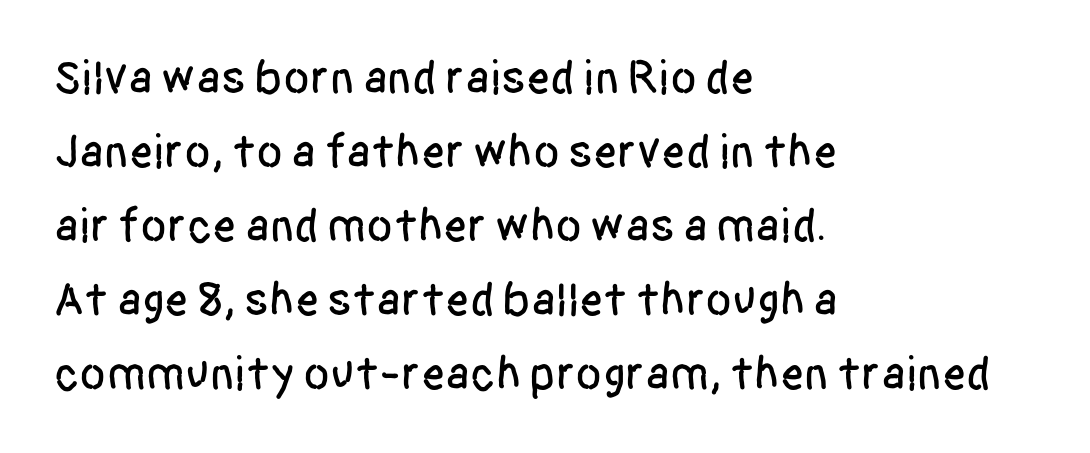
{"serif": "no", "italic": "no", "width": "condensed", "stroke_contrast": "low", "x_height": "large", "monospaced": "no", "underline": "no", "align": "left", "line_spacing": "normal", "line_spacing_ratio": 1.54, "letter_spacing": "normal", "letter_spacing_em": 0.0, "glyph_px": 48}
